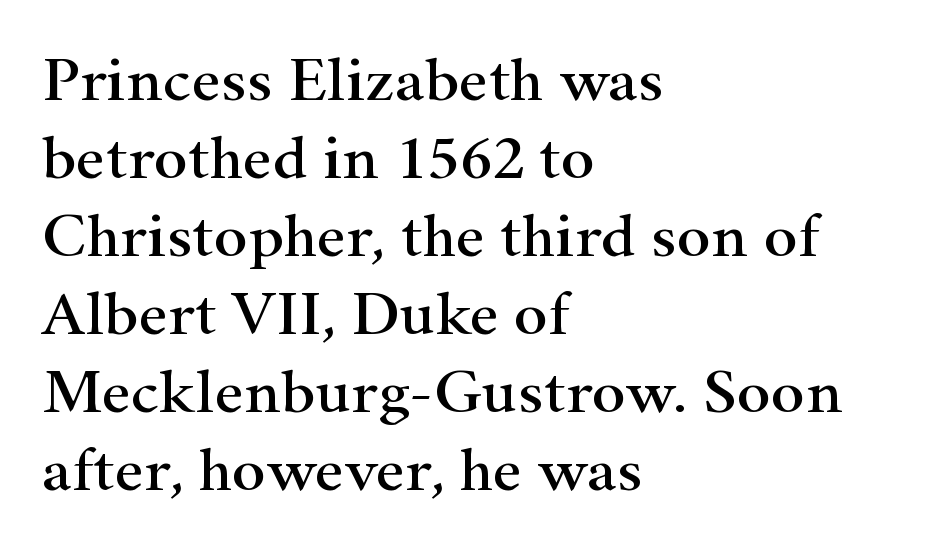
{"serif": "yes", "italic": "no", "width": "wide", "stroke_contrast": "high", "x_height": "small", "monospaced": "no", "underline": "no", "align": "left", "line_spacing_ratio": 1.22, "letter_spacing": "normal", "letter_spacing_em": 0.0, "glyph_px": 64}
